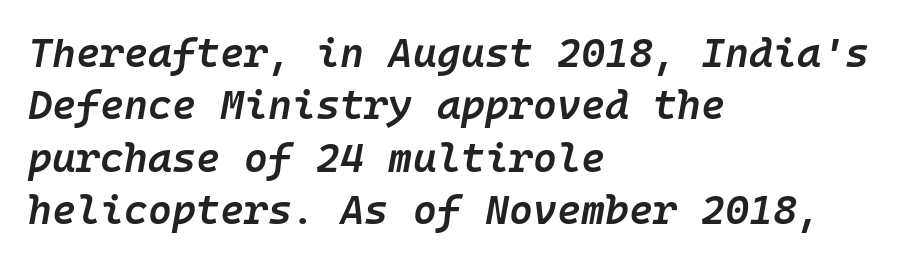
{"italic": "yes", "lean": "right", "slant_degrees": 10, "bold": "semi", "weight": "semibold", "width": "normal", "stroke_contrast": "low", "x_height": "medium", "underline": "no", "align": "left", "line_spacing": "normal", "line_spacing_ratio": 1.28, "letter_spacing": "normal", "letter_spacing_em": 0.0, "glyph_px": 41}
